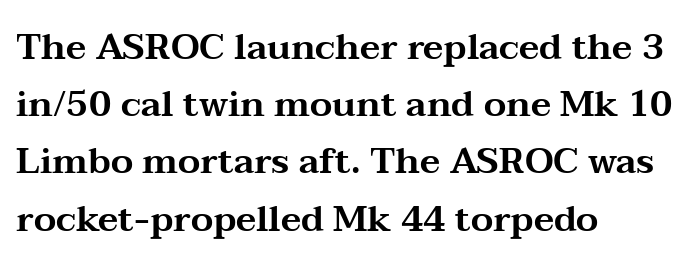
The image shows 36 px wide serif type, upright; set left-aligned, normal line spacing (1.59x), normal letter spacing, not underlined; medium stroke contrast and a medium x-height.
